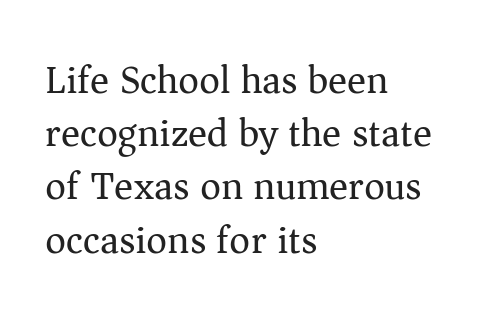
Examine the stroke ends and you'll spot serifs. Characters follow at the spacing the type designer built in. Note the varied advance widths — an 'i' is clearly narrower than an 'm'. Typeset ragged right — the left edge is the straight one.
